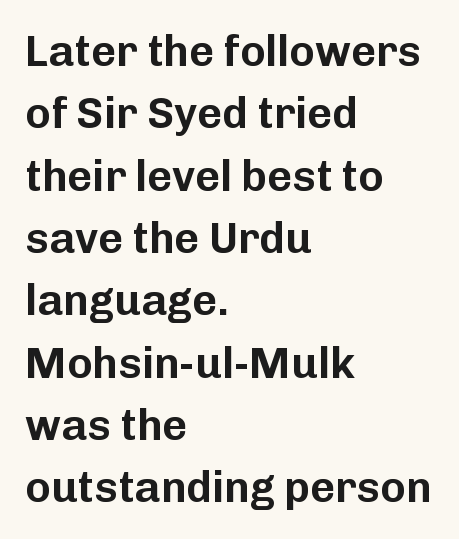
Q: Is the text italic (slanted)? A: No, it is upright.
Q: Is the typeface a serif or a sans-serif typeface? A: Sans-serif.
Q: Is the text underlined? A: No.
Q: How is the paragraph aligned? A: Left-aligned.
Q: Is the spacing between letters normal or unusually wide? A: Normal.
Q: Is the spacing between lines tight, normal or loose? A: Normal.
Q: Width (condensed, normal, or wide)? A: Normal.
Q: Stroke contrast? A: Low.
Q: x-height? A: Medium.
Q: Monospaced? A: No.
